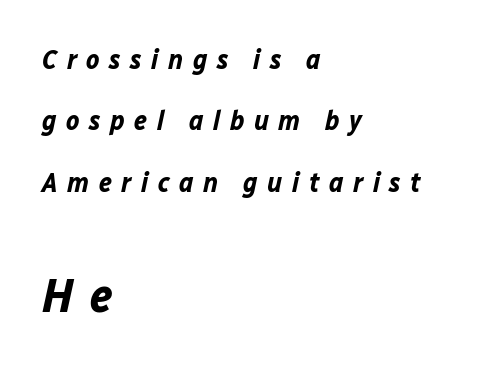
{"italic": "yes", "lean": "right", "slant_degrees": 12, "bold": "yes", "weight": "bold", "width": "normal", "stroke_contrast": "low", "x_height": "medium", "monospaced": "no", "underline": "no", "align": "left", "line_spacing": "loose", "line_spacing_ratio": 2.19, "letter_spacing": "wide", "letter_spacing_em": 0.34, "larger_block": "second", "size_ratio": 1.75, "glyph_px": 49}
